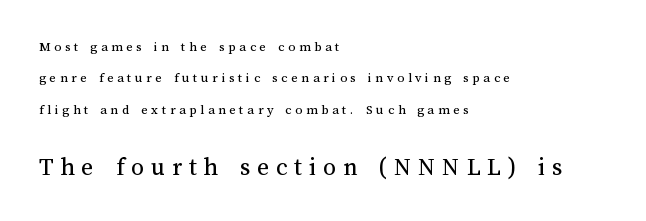
{"italic": "no", "bold": "no", "underline": "no", "align": "left", "line_spacing": "loose", "line_spacing_ratio": 2.25, "letter_spacing": "wide", "letter_spacing_em": 0.26, "larger_block": "second", "size_ratio": 1.86, "glyph_px": 26}
